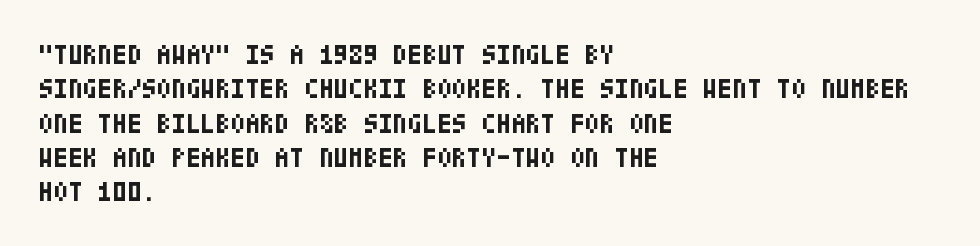
Q: Is the text bold? A: Yes.
Q: Is the text italic (slanted)? A: No, it is upright.
Q: Is the text underlined? A: No.
Q: How is the paragraph aligned? A: Left-aligned.
Q: Is the spacing between letters normal or unusually wide? A: Normal.
Q: Is the spacing between lines tight, normal or loose? A: Normal.
